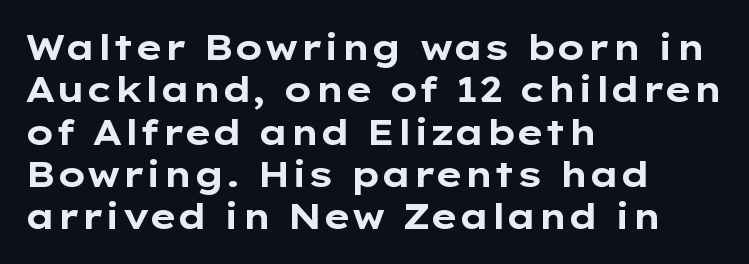
The image shows 35 px bold, wide sans-serif type, upright; set left-aligned, line spacing 1.21x, normal letter spacing, not underlined; low stroke contrast and a medium x-height.
